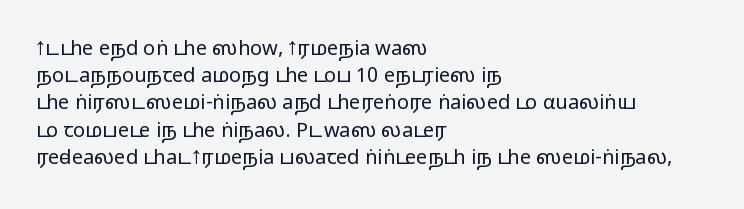
{"italic": "no", "bold": "no", "underline": "no", "align": "left", "line_spacing": "normal", "line_spacing_ratio": 1.36, "letter_spacing": "normal", "letter_spacing_em": 0.0, "glyph_px": 20}
